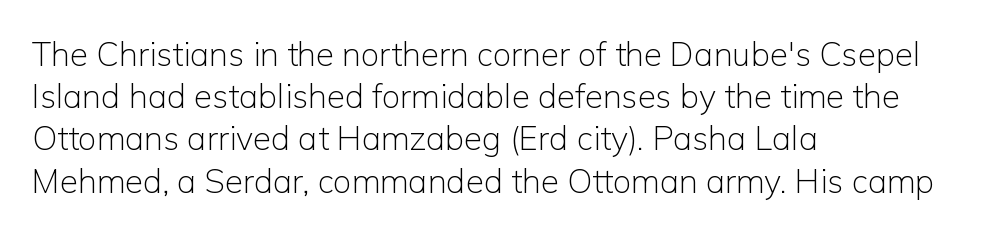
No extra tracking has been applied to these lines. Does the copy run flush right? No — it runs flush left. Evenly set lines give the paragraph a standard silhouette. You can tell from the bare stems that sans-serif type was used. Each letter keeps its own natural width here, so spacing adapts to shape. Counters stay open thanks to moderate or lighter strokes.
